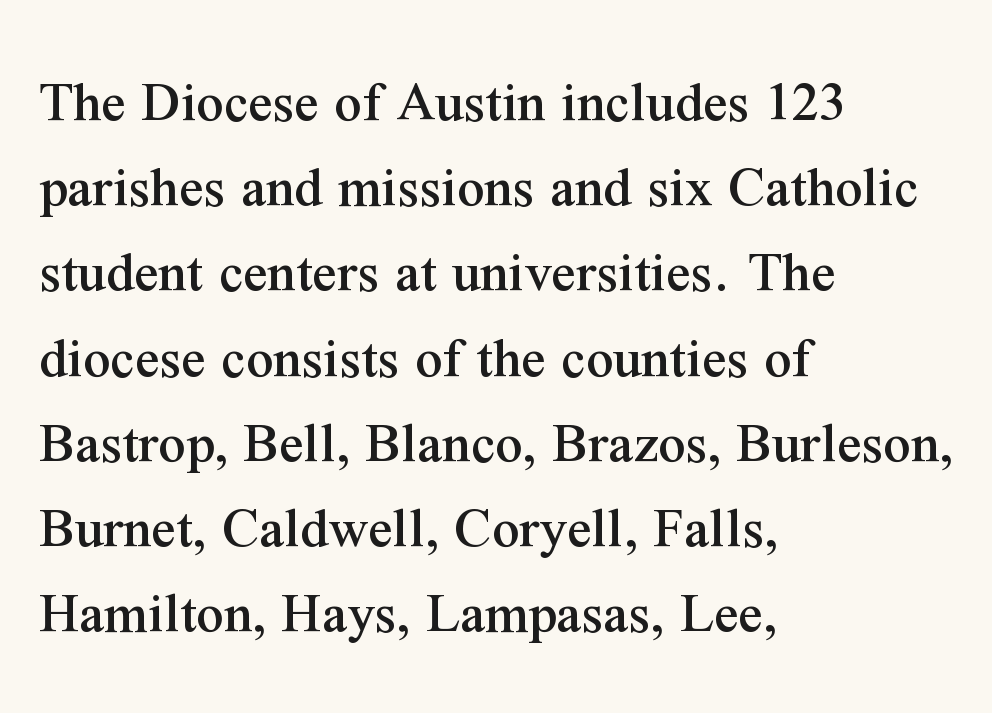
Q: Is the text italic (slanted)? A: No, it is upright.
Q: Is the typeface a serif or a sans-serif typeface? A: Serif.
Q: Is the text underlined? A: No.
Q: How is the paragraph aligned? A: Left-aligned.
Q: Is the spacing between letters normal or unusually wide? A: Normal.
Q: Is the spacing between lines tight, normal or loose? A: Normal.
Q: Width (condensed, normal, or wide)? A: Normal.
Q: Stroke contrast? A: Medium.
Q: x-height? A: Medium.
Q: Monospaced? A: No.
